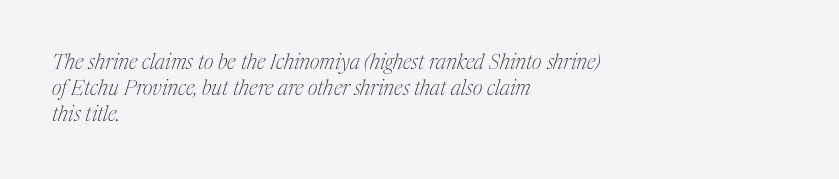
The image shows 21 px text type, italic (leaning right); set left-aligned, line spacing 1.24x, normal letter spacing, not underlined.
